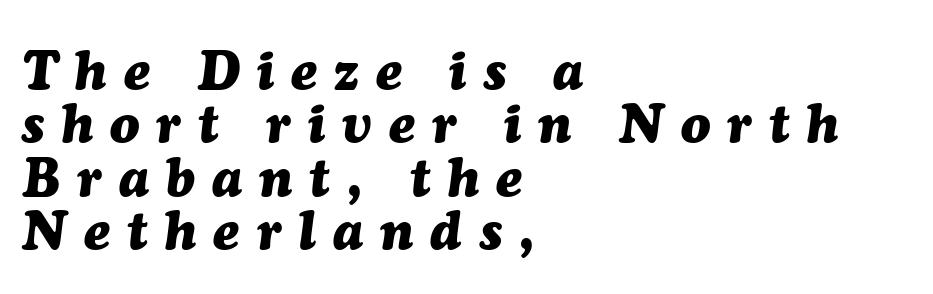
Q: Is the text bold? A: Yes.
Q: Is the text italic (slanted)? A: Yes, it leans right by about 7 degrees.
Q: Is the text underlined? A: No.
Q: How is the paragraph aligned? A: Left-aligned.
Q: Is the spacing between letters normal or unusually wide? A: Unusually wide.
Q: Is the spacing between lines tight, normal or loose? A: Tight.
Q: Width (condensed, normal, or wide)? A: Normal.
Q: Stroke contrast? A: Medium.
Q: x-height? A: Medium.
Q: Monospaced? A: No.
